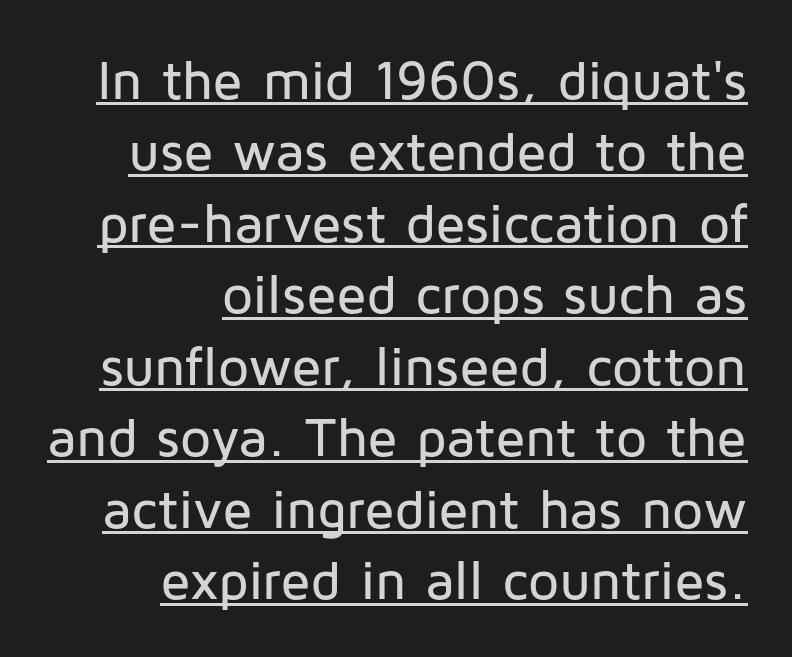
Q: Is the text italic (slanted)? A: No, it is upright.
Q: Is the typeface a serif or a sans-serif typeface? A: Sans-serif.
Q: Is the text underlined? A: Yes.
Q: How is the paragraph aligned? A: Right-aligned.
Q: Is the spacing between letters normal or unusually wide? A: Normal.
Q: Is the spacing between lines tight, normal or loose? A: Normal.
Q: Width (condensed, normal, or wide)? A: Normal.
Q: Stroke contrast? A: Low.
Q: x-height? A: Medium.
Q: Monospaced? A: No.
